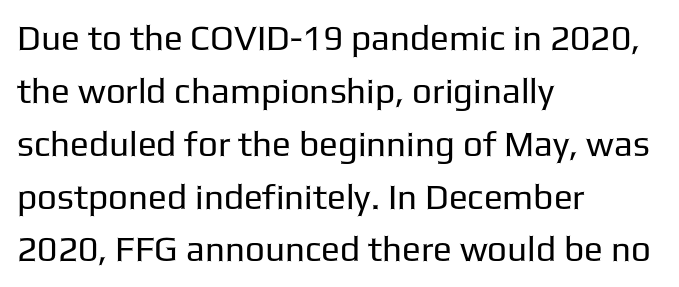
The image shows 35 px regular-weight sans-serif type, upright; set left-aligned, normal line spacing (1.51x), normal letter spacing, not underlined; low stroke contrast and a medium x-height.
